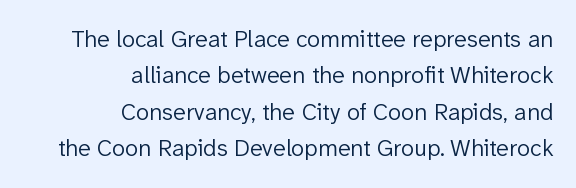
Nope, not italic — everything's standing straight. The characters are drawn with everyday or finer stroke widths. The area under the type is left untouched. Whoever set this chose a conventional vertical rhythm. If you drew a ruler down the right edge, every line would touch it.
